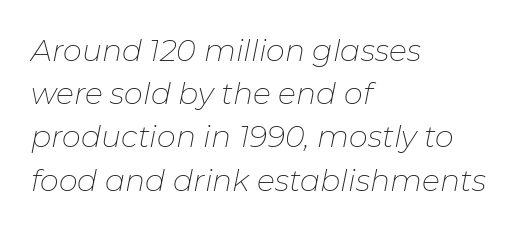
The setting favours the left margin, as ordinary paragraphs usually do. Baseline-to-baseline distance is the conventional proportion of letter height. Observe the ordinary spacing: letters are neighbours, not strangers. Weight: not bold — regular or lighter.
